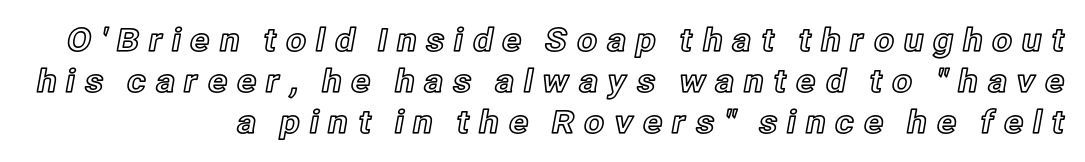
The image shows 32 px text type; set right-aligned, normal line spacing (1.28x), unusually wide letter spacing (+0.27 em), not underlined; a medium x-height.
